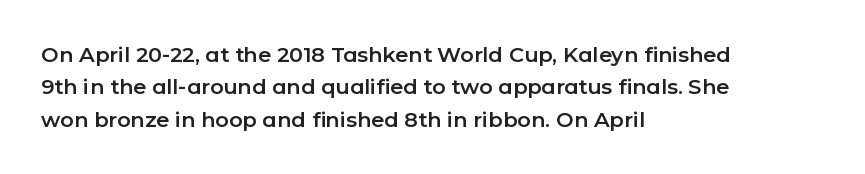
The image shows 21 px text type, upright; set left-aligned, normal line spacing (1.54x), normal letter spacing, not underlined.
